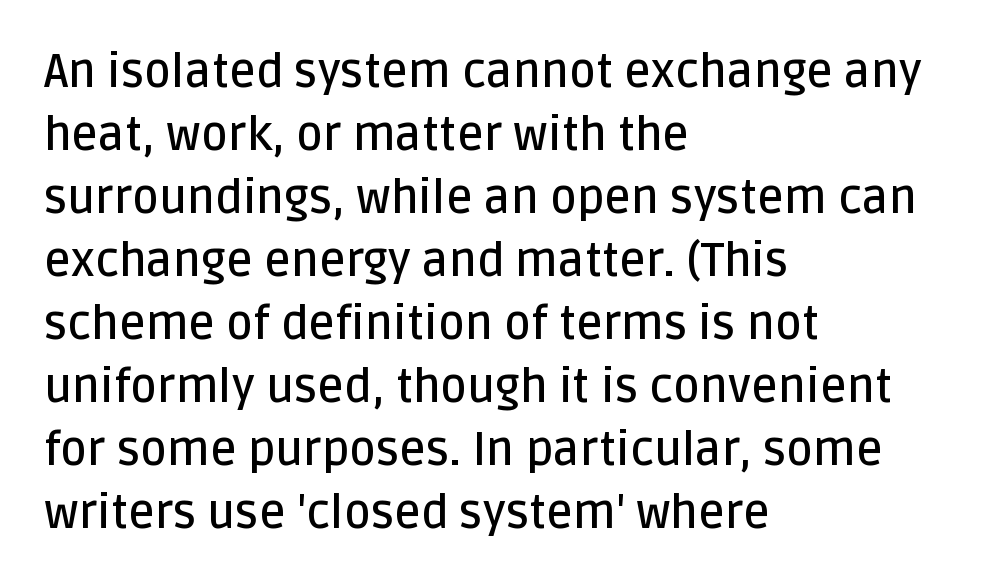
The rendering shows plain stroke endings on the letterforms — a sans-serif design. Is there any slant? The stems are plumb. The gaps between neighbouring characters are ordinary and unremarkable. This rendering features lettering with no underline. On the weight axis this lands at semibold, roughly 600. Horizontal bands of white between lines are of average thickness.
